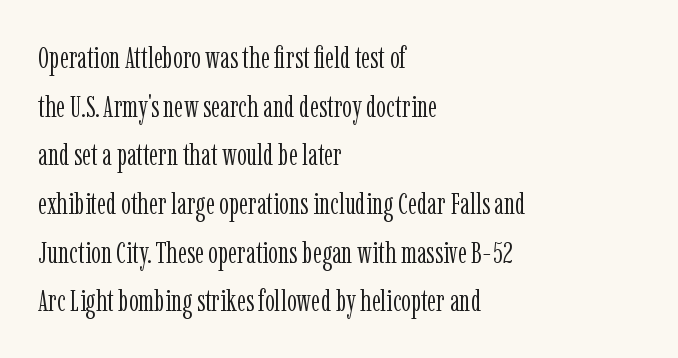
The image shows 31 px light, condensed serif type, upright; set left-aligned, normal line spacing (1.57x), normal letter spacing, not underlined; low stroke contrast and a medium x-height.
